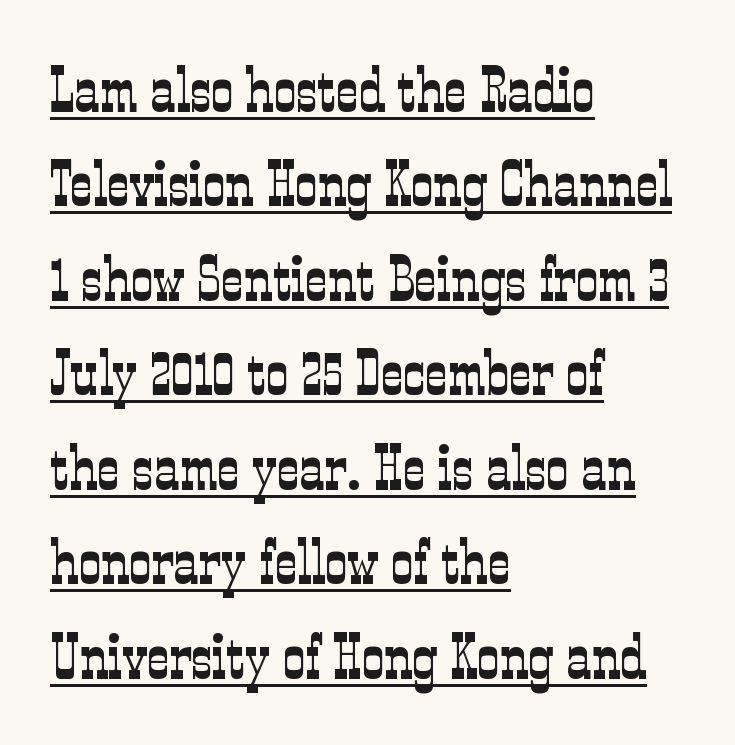
The image shows 63 px light, condensed serif type, upright; set left-aligned, normal line spacing (1.5x), normal letter spacing, underlined; low stroke contrast and a medium x-height.
